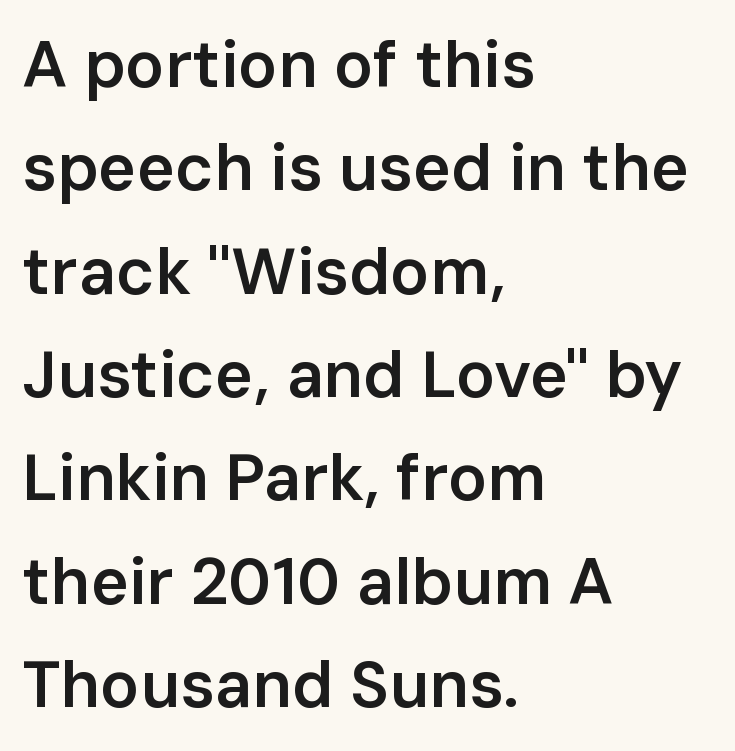
{"serif": "no", "italic": "no", "bold": "semi", "weight": "semibold", "width": "normal", "stroke_contrast": "low", "x_height": "medium", "monospaced": "no", "underline": "no", "align": "left", "line_spacing": "normal", "line_spacing_ratio": 1.59, "letter_spacing": "normal", "letter_spacing_em": 0.0, "glyph_px": 65}
